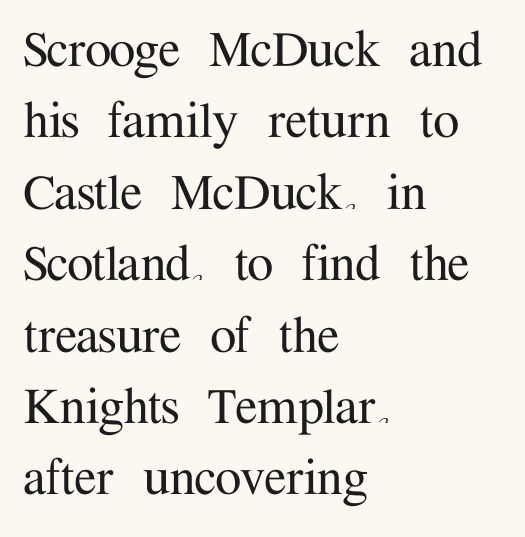
Q: Is the text italic (slanted)? A: No, it is upright.
Q: Is the typeface a serif or a sans-serif typeface? A: Serif.
Q: Is the text underlined? A: No.
Q: How is the paragraph aligned? A: Left-aligned.
Q: Is the spacing between letters normal or unusually wide? A: Normal.
Q: Width (condensed, normal, or wide)? A: Normal.
Q: Stroke contrast? A: Medium.
Q: x-height? A: Medium.
Q: Monospaced? A: No.
